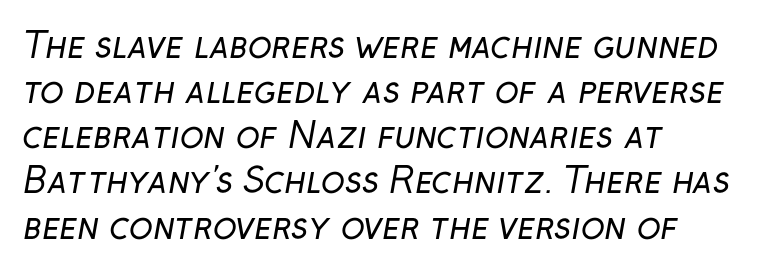
This block has exactly the height ordinary leading produces. Does the copy run flush right? No — it runs flush left. Is this a fixed-width face? No — the glyphs have proportional, varying widths. The face used here is a sans, in the tradition of grotesques and geometrics. No heavy texture on the line: the type isn't bold. The line texture is even and compact thanks to regular tracking.
